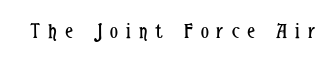
{"italic": "no", "bold": "no", "underline": "no", "letter_spacing": "wide", "letter_spacing_em": 0.37, "glyph_px": 22}
